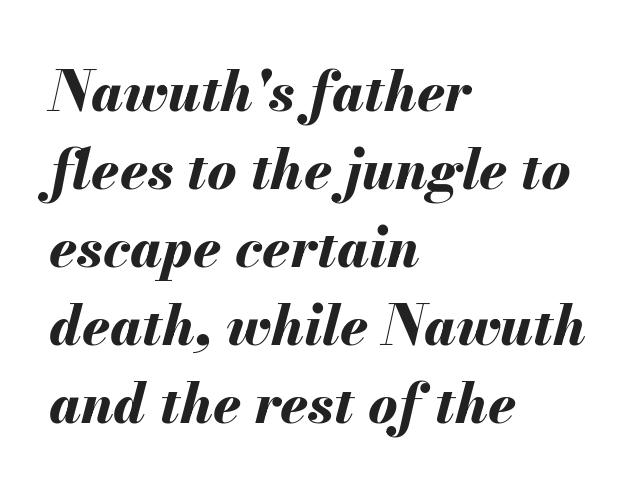
{"italic": "yes", "lean": "right", "slant_degrees": 13, "bold": "yes", "weight": "bold", "width": "normal", "stroke_contrast": "medium", "x_height": "small", "monospaced": "no", "underline": "no", "align": "left", "line_spacing": "normal", "line_spacing_ratio": 1.42, "letter_spacing": "normal", "letter_spacing_em": 0.0, "glyph_px": 55}
